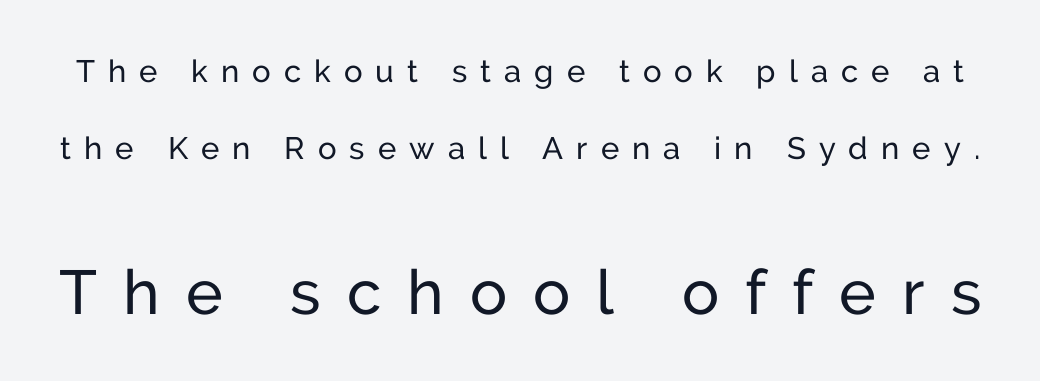
The image shows 62 px sans-serif type, upright; set loose line spacing (2.47x), unusually wide letter spacing (+0.42 em), not underlined; the second (bottom) block is 2.0x larger; low stroke contrast and a medium x-height.
